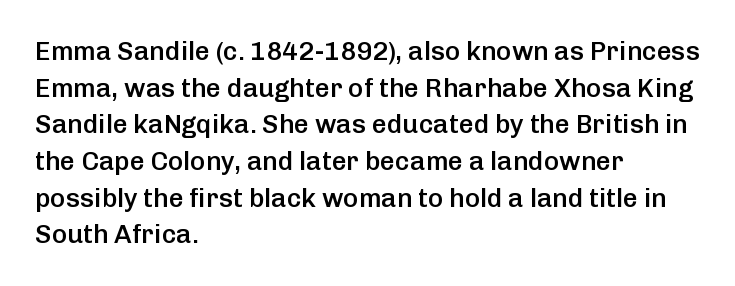
Every row of glyphs begins at an identical x-position on the left. Summary of weight: moderately heavy, a semibold. Evenly set lines give the paragraph a standard silhouette. In terms of letterspacing, this is plain default setting. When letters stand straight like this, we call the style roman or upright. The gap between lines stays unmarked.
